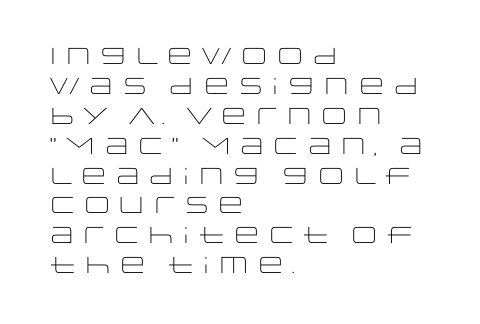
{"italic": "no", "bold": "no", "underline": "no", "align": "left", "line_spacing": "normal", "line_spacing_ratio": 1.3, "letter_spacing": "normal", "letter_spacing_em": 0.0, "glyph_px": 23}
